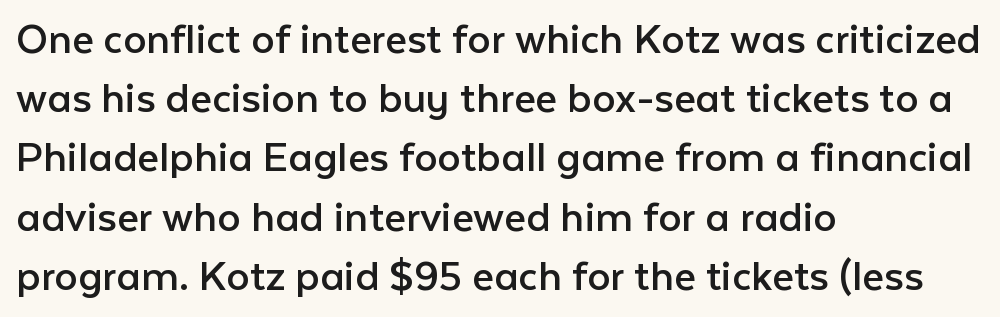
The image shows 47 px regular-weight sans-serif type, upright; set left-aligned, normal line spacing (1.26x), normal letter spacing, not underlined; low stroke contrast and a medium x-height.
